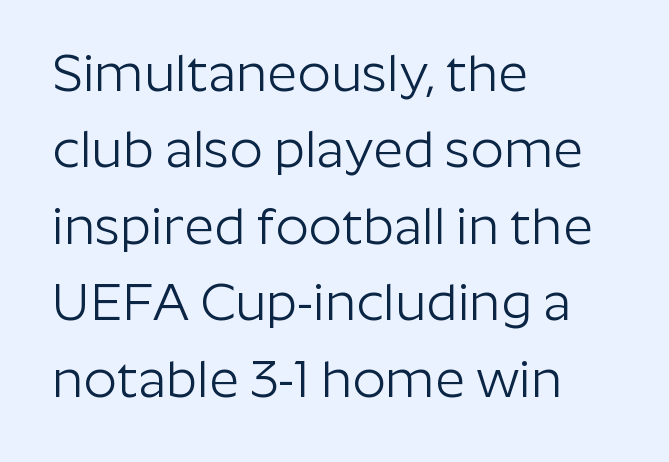
{"serif": "no", "italic": "no", "bold": "no", "weight": "light", "width": "normal", "stroke_contrast": "low", "x_height": "medium", "monospaced": "no", "underline": "no", "align": "left", "line_spacing": "normal", "line_spacing_ratio": 1.47, "letter_spacing": "normal", "letter_spacing_em": 0.0, "glyph_px": 52}
